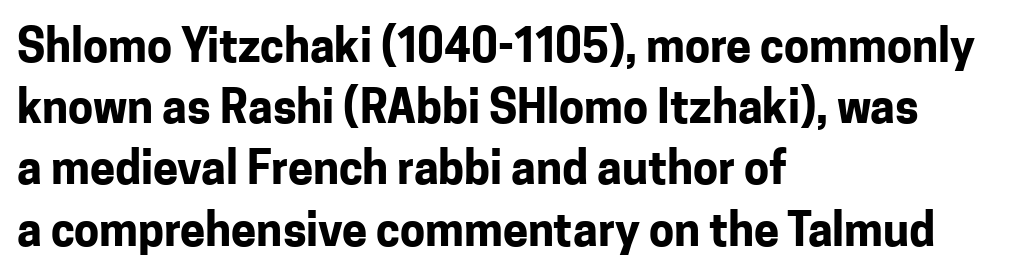
Heft: maximum for text — a bold. Is the block centered? No — it sits flush against the left margin. The designer went with a sans here, leaving each stem footless. Think of a printed novel: that variable character pitch is what you see here.
